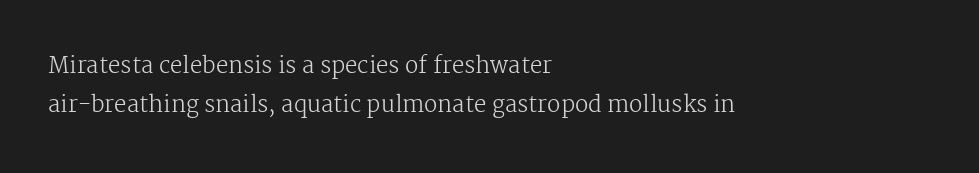
The image shows 22 px text type, upright; set left-aligned, line spacing 1.76x, normal letter spacing, not underlined.
